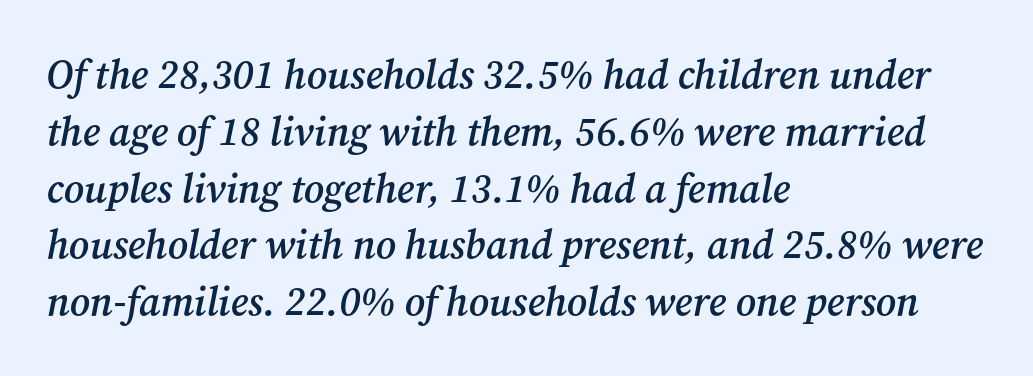
{"serif": "yes", "italic": "yes", "lean": "right", "slant_degrees": 12, "bold": "semi", "weight": "semibold", "width": "normal", "stroke_contrast": "medium", "x_height": "medium", "monospaced": "no", "underline": "no", "align": "left", "line_spacing": "normal", "line_spacing_ratio": 1.42, "letter_spacing": "normal", "letter_spacing_em": 0.0, "glyph_px": 40}
